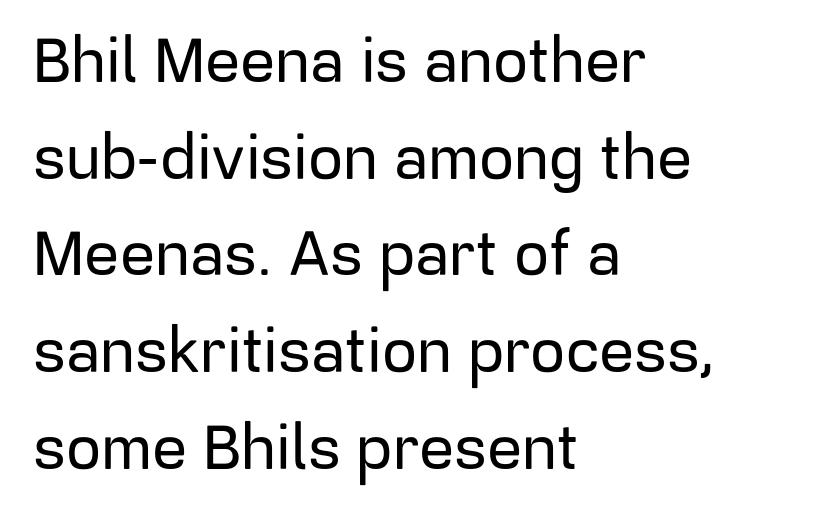
These lines are set flush left with a ragged right edge. Characters follow at the spacing the type designer built in. Unlike italic type, these characters show no tilt at all. This sample uses a sans-serif face.
